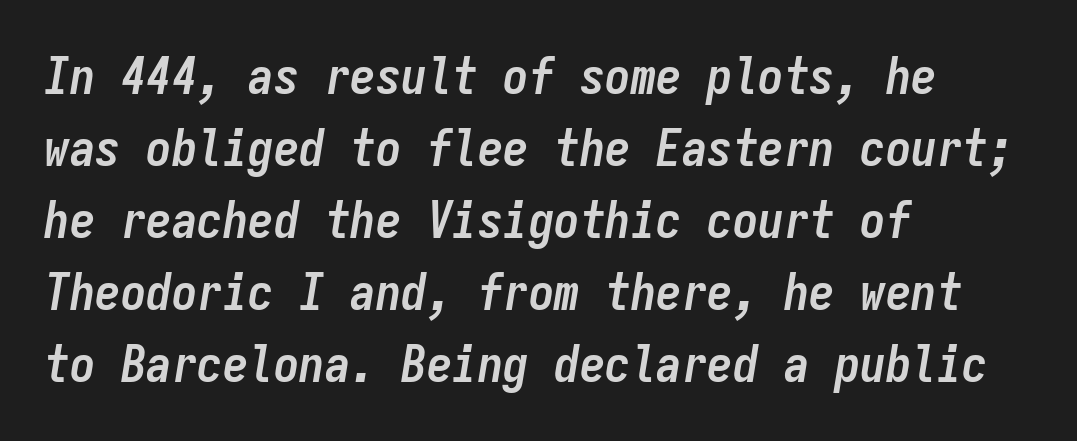
You'd pick this weight for a headline — it's a proper bold. Notice how the passage keeps a crisp vertical edge on the left only. This is oblique type, the kind used for emphasis or titles. These lines are rendered in a fixed-pitch font. Letters rest on an invisible, unmarked baseline. Students, observe: this is what conventionally led text looks like.
